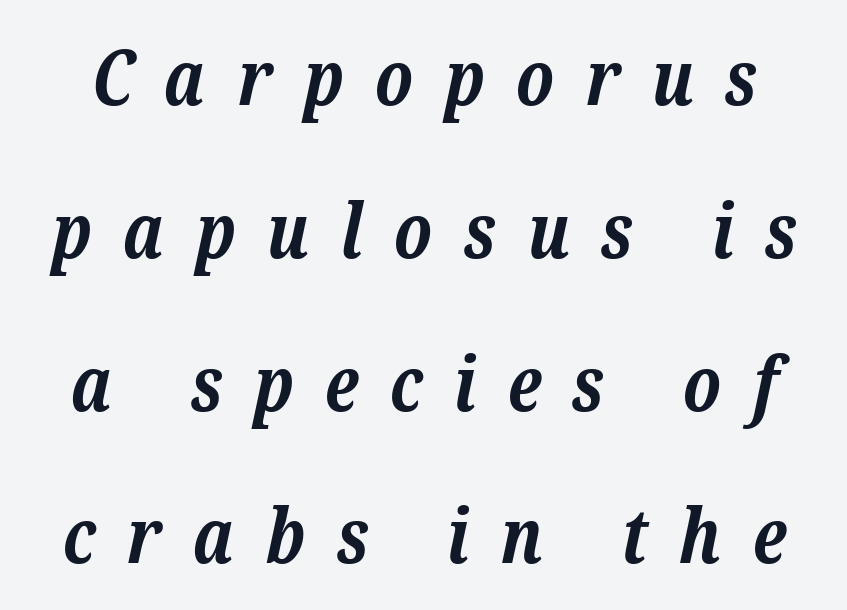
Q: Is the text bold? A: Yes.
Q: Is the text italic (slanted)? A: Yes, it leans right by about 12 degrees.
Q: Is the typeface a serif or a sans-serif typeface? A: Serif.
Q: Is the text underlined? A: No.
Q: Is the spacing between letters normal or unusually wide? A: Unusually wide.
Q: Is the spacing between lines tight, normal or loose? A: Loose.
Q: Width (condensed, normal, or wide)? A: Normal.
Q: Stroke contrast? A: Low.
Q: x-height? A: Medium.
Q: Monospaced? A: No.
